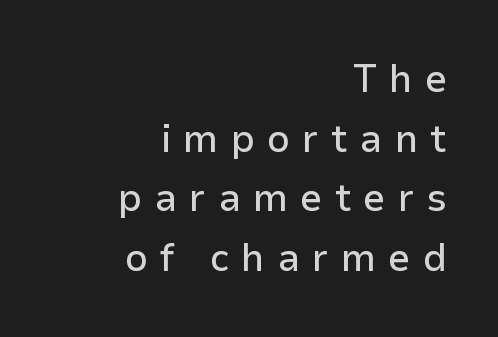
{"serif": "no", "italic": "no", "width": "normal", "stroke_contrast": "low", "x_height": "medium", "monospaced": "no", "underline": "no", "align": "right", "line_spacing": "normal", "line_spacing_ratio": 1.49, "letter_spacing": "wide", "letter_spacing_em": 0.3, "glyph_px": 40}
